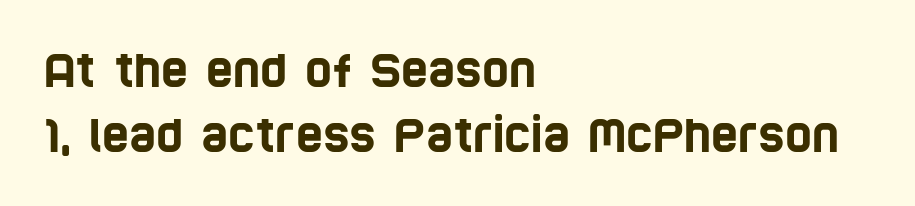
Reading down the column, the eye jumps a familiar distance to each next line. Unmarked baselines from the first word to the last. Does the copy run flush right? No — it runs flush left. Each letter's strokes conclude bluntly, with no projecting serifs.
